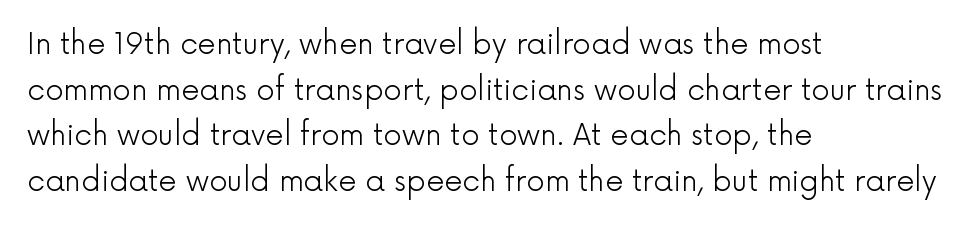
{"serif": "no", "italic": "no", "bold": "no", "weight": "light", "width": "normal", "x_height": "medium", "monospaced": "no", "underline": "no", "align": "left", "line_spacing": "normal", "line_spacing_ratio": 1.57, "letter_spacing": "normal", "letter_spacing_em": 0.0, "glyph_px": 29}
